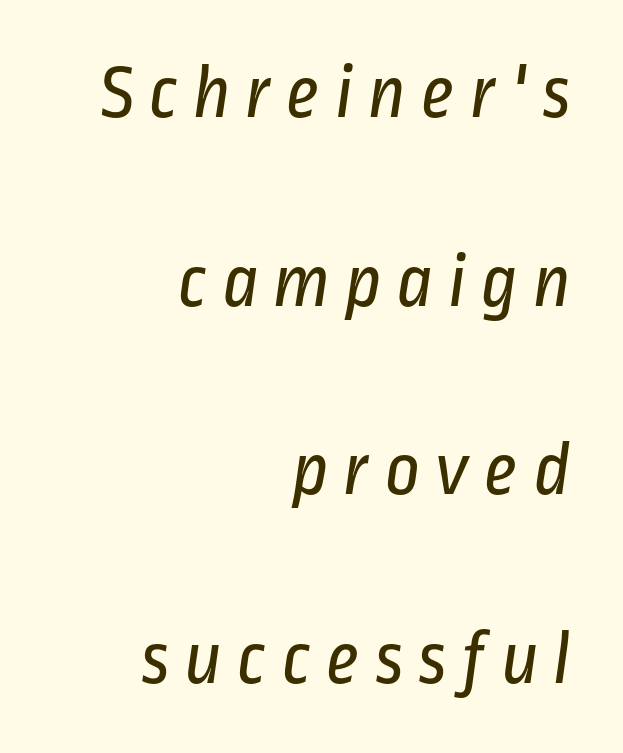
{"serif": "no", "bold": "no", "weight": "regular", "width": "condensed", "stroke_contrast": "low", "x_height": "medium", "monospaced": "no", "underline": "no", "align": "right", "line_spacing": "loose", "line_spacing_ratio": 2.45, "glyph_px": 77}
